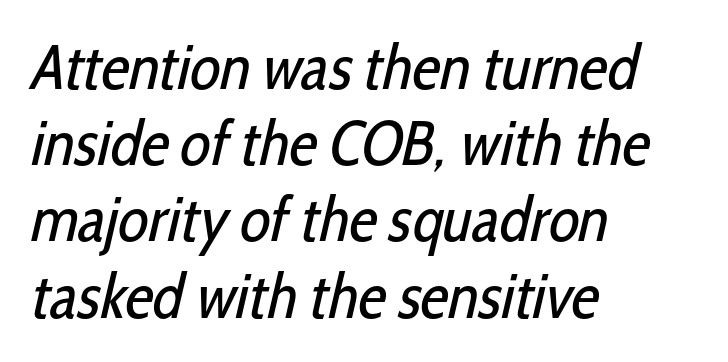
On a weight scale, this lands at 450 or below. Varying glyph widths throughout — classic text-font behaviour. Which margin do the lines hug? The left one — the right edge is uneven. Underline: absent. Tracking value appears to be zero — textbook default spacing.
